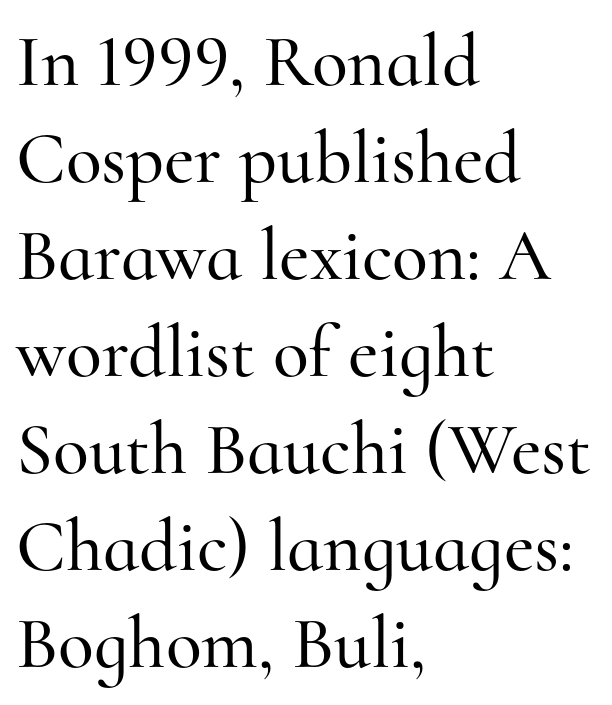
The image shows 74 px serif type, upright; set left-aligned, normal line spacing (1.31x), normal letter spacing, not underlined; high stroke contrast and a small x-height.
